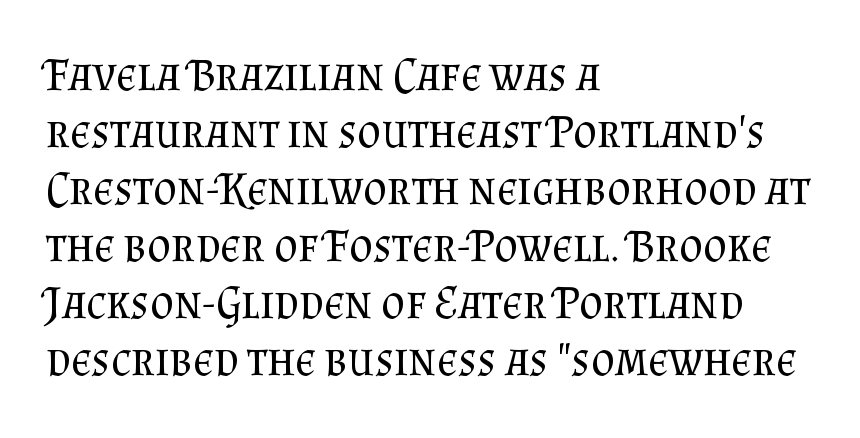
{"serif": "yes", "italic": "no", "bold": "no", "weight": "regular", "width": "normal", "stroke_contrast": "medium", "x_height": "small", "monospaced": "no", "underline": "no", "align": "left", "line_spacing_ratio": 1.24, "letter_spacing": "normal", "letter_spacing_em": 0.0, "glyph_px": 46}
